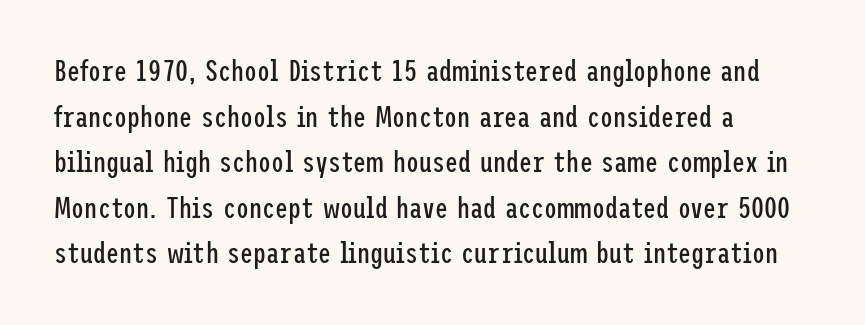
Descenders are the only things crossing below the line. Compared with a centered layout, this one pins lines to the left instead. This sample uses an upright cut, with every glyph sitting square on the baseline. Weight: in the light-to-regular range. Letterform terminals end flat and unadorned throughout the passage. You could call the tracking neutral — neither tight nor loose.
